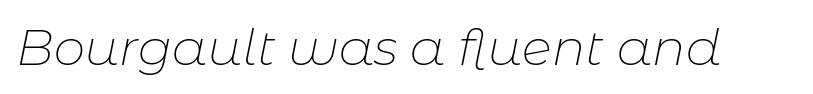
Rendered with sloped, italic letterforms. Lines of text with bare space underneath. Note the varied advance widths — an 'i' is clearly narrower than an 'm'. Glyph-to-glyph distance matches everyday printed text. A quiet, ordinary-to-light weight characterises the typeface.
